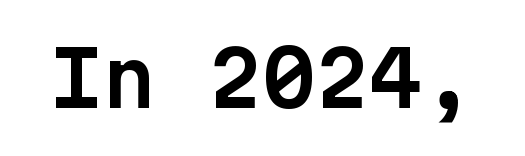
Q: Is the text italic (slanted)? A: No, it is upright.
Q: Is the typeface a serif or a sans-serif typeface? A: Sans-serif.
Q: Is the text underlined? A: No.
Q: Is the spacing between letters normal or unusually wide? A: Normal.
Q: Width (condensed, normal, or wide)? A: Normal.
Q: Stroke contrast? A: Low.
Q: x-height? A: Medium.
Q: Monospaced? A: Yes.
